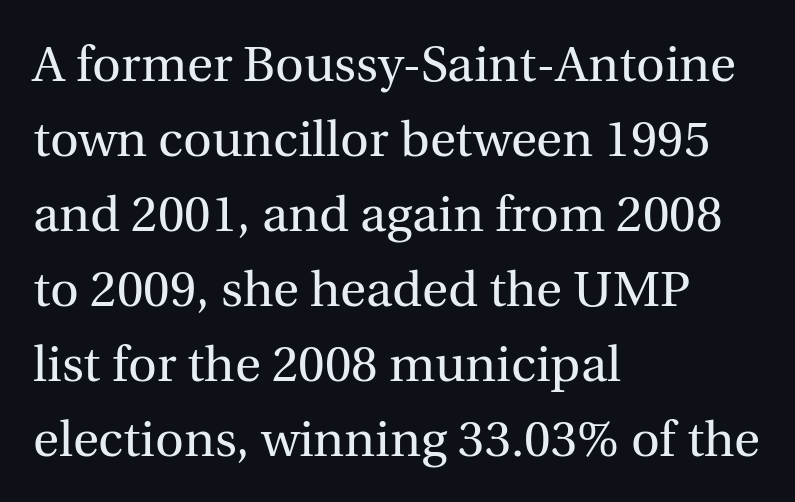
Q: Is the text bold? A: No.
Q: Is the text italic (slanted)? A: No, it is upright.
Q: Is the typeface a serif or a sans-serif typeface? A: Serif.
Q: Is the text underlined? A: No.
Q: How is the paragraph aligned? A: Left-aligned.
Q: Is the spacing between letters normal or unusually wide? A: Normal.
Q: Is the spacing between lines tight, normal or loose? A: Normal.
Q: Width (condensed, normal, or wide)? A: Normal.
Q: x-height? A: Medium.
Q: Monospaced? A: No.
